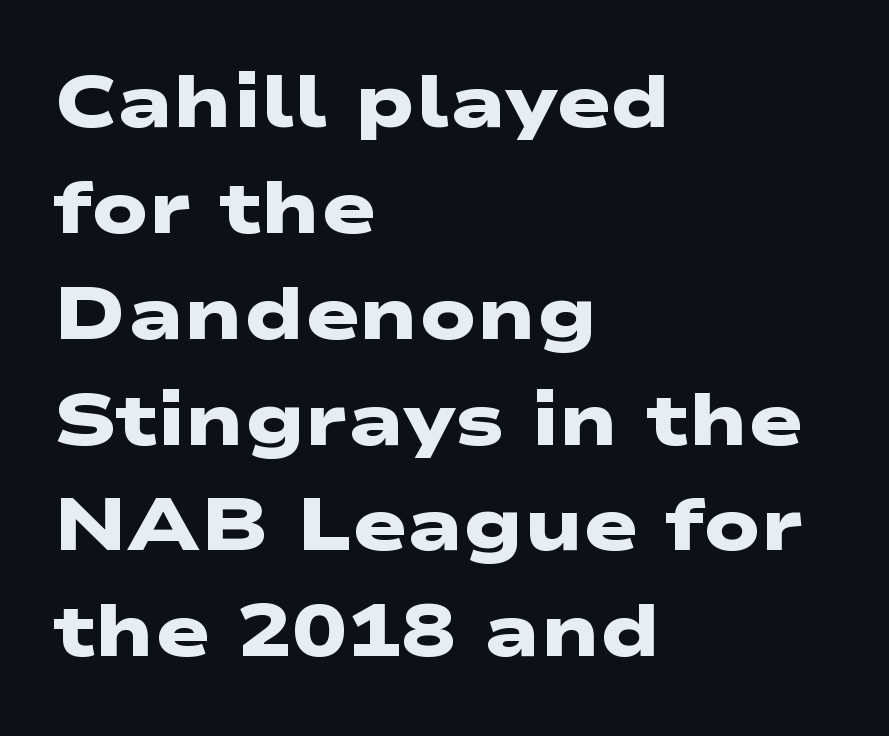
{"serif": "no", "bold": "yes", "weight": "heavy", "width": "wide", "stroke_contrast": "low", "x_height": "medium", "monospaced": "no", "underline": "no", "align": "left", "line_spacing": "normal", "line_spacing_ratio": 1.45, "letter_spacing": "normal", "letter_spacing_em": 0.0, "glyph_px": 73}
